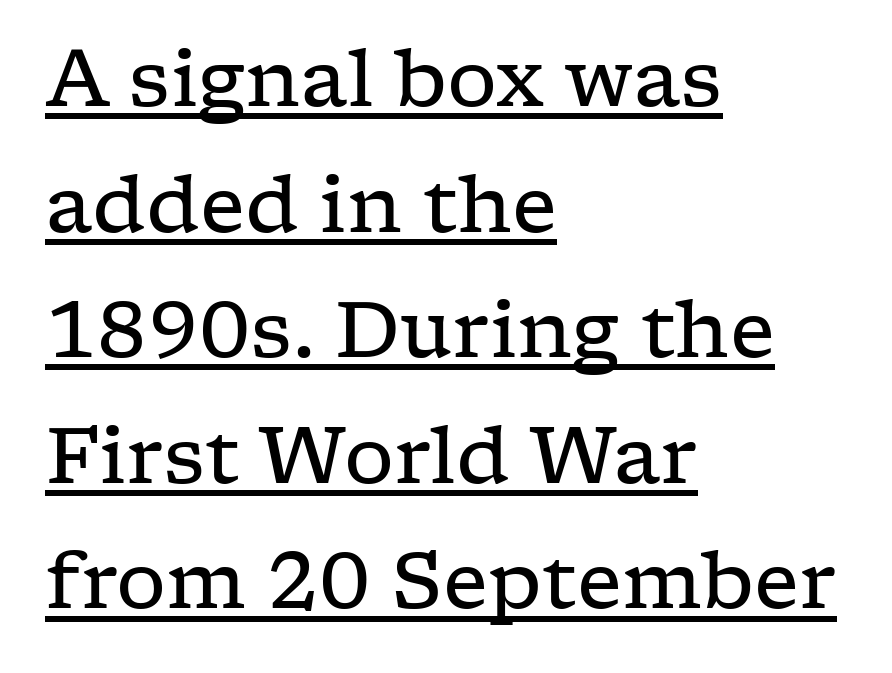
Q: Is the text bold? A: No.
Q: Is the text italic (slanted)? A: No, it is upright.
Q: Is the typeface a serif or a sans-serif typeface? A: Serif.
Q: Is the text underlined? A: Yes.
Q: How is the paragraph aligned? A: Left-aligned.
Q: Is the spacing between letters normal or unusually wide? A: Normal.
Q: Is the spacing between lines tight, normal or loose? A: Normal.
Q: Width (condensed, normal, or wide)? A: Wide.
Q: Stroke contrast? A: Low.
Q: x-height? A: Medium.
Q: Monospaced? A: No.
